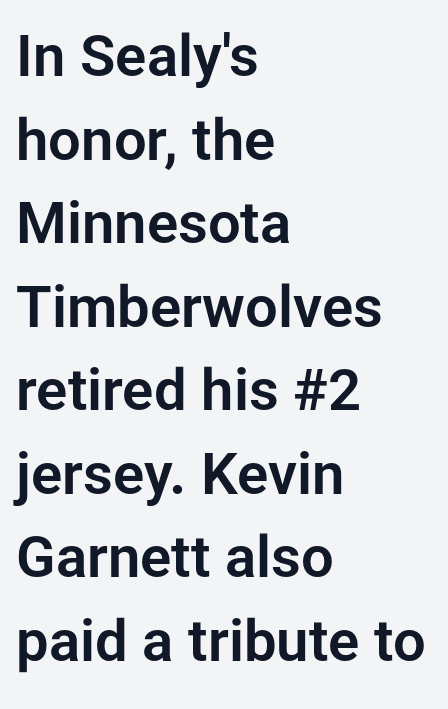
The image shows 58 px sans-serif type, upright; set left-aligned, normal line spacing (1.44x), normal letter spacing, not underlined; low stroke contrast and a medium x-height.
